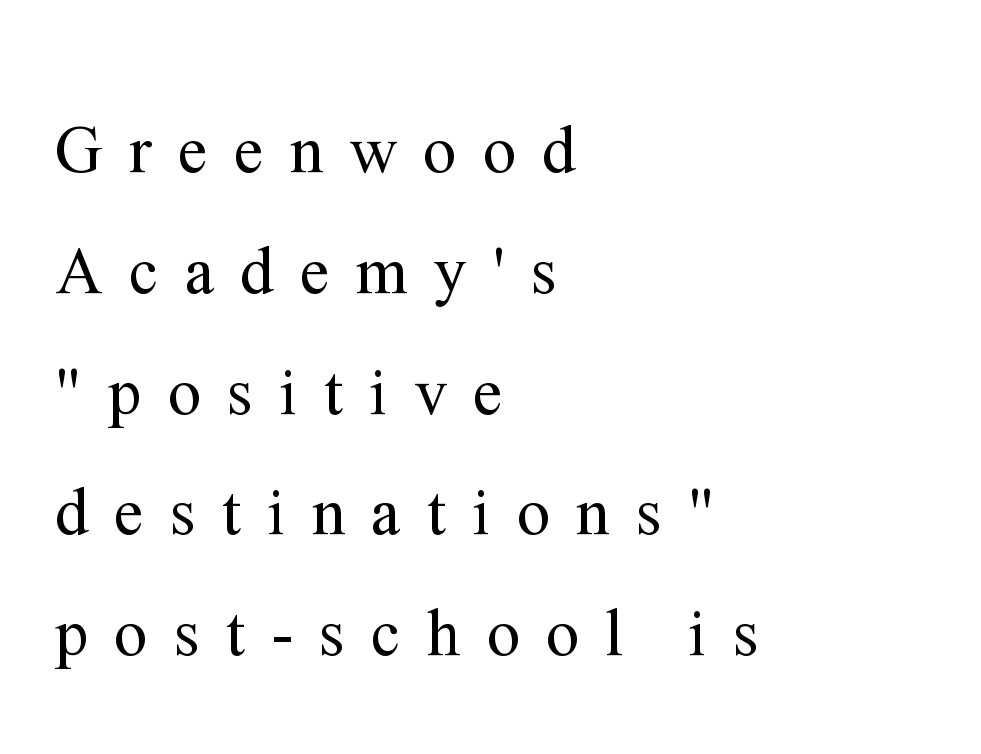
Q: Is the text bold? A: No.
Q: Is the text italic (slanted)? A: No, it is upright.
Q: Is the typeface a serif or a sans-serif typeface? A: Serif.
Q: Is the text underlined? A: No.
Q: How is the paragraph aligned? A: Left-aligned.
Q: Is the spacing between letters normal or unusually wide? A: Unusually wide.
Q: Width (condensed, normal, or wide)? A: Normal.
Q: Stroke contrast? A: Medium.
Q: x-height? A: Medium.
Q: Monospaced? A: No.
